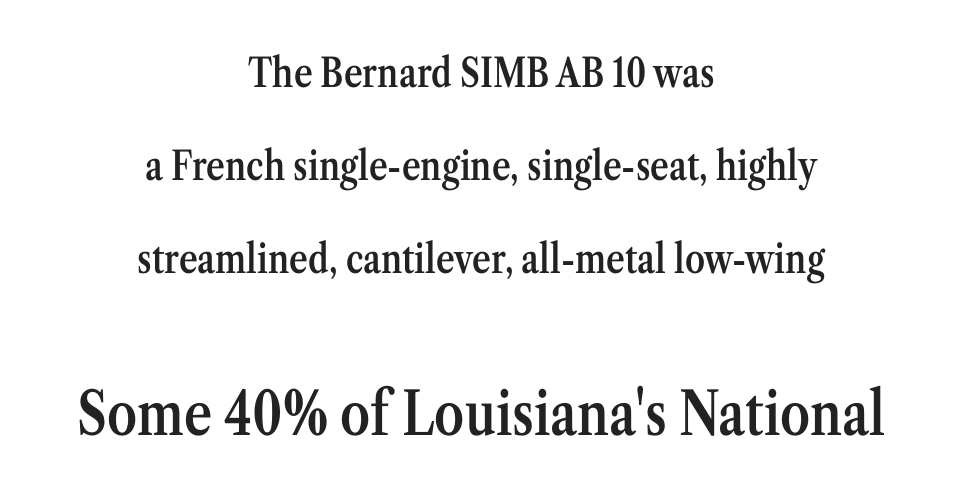
Serifs: yes, visible at the terminals of the letterforms. The rendering keeps characters at their native spacing. Rendered with straight, roman letterforms. These lines stand farther apart than default settings would place them.
